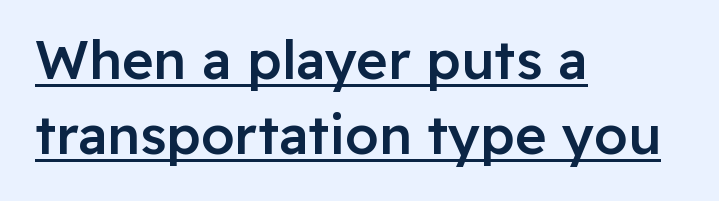
{"serif": "no", "italic": "no", "bold": "semi", "weight": "semibold", "width": "normal", "stroke_contrast": "low", "x_height": "medium", "monospaced": "no", "underline": "yes", "align": "left", "line_spacing": "normal", "line_spacing_ratio": 1.39, "letter_spacing": "normal", "letter_spacing_em": 0.0, "glyph_px": 54}
